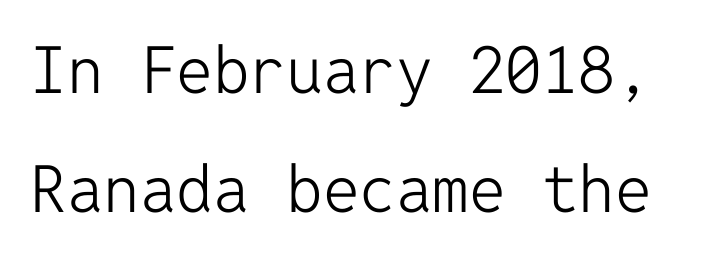
{"serif": "no", "italic": "no", "bold": "no", "weight": "light", "width": "normal", "stroke_contrast": "low", "x_height": "medium", "monospaced": "yes", "underline": "no", "line_spacing_ratio": 1.83, "letter_spacing": "normal", "letter_spacing_em": 0.0, "glyph_px": 65}
